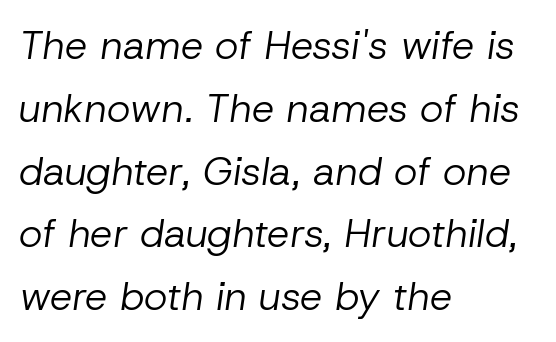
{"italic": "yes", "lean": "right", "slant_degrees": 8, "bold": "no", "weight": "regular", "width": "normal", "stroke_contrast": "low", "x_height": "medium", "monospaced": "no", "underline": "no", "align": "left", "line_spacing": "normal", "line_spacing_ratio": 1.57, "letter_spacing": "normal", "letter_spacing_em": 0.0, "glyph_px": 40}
